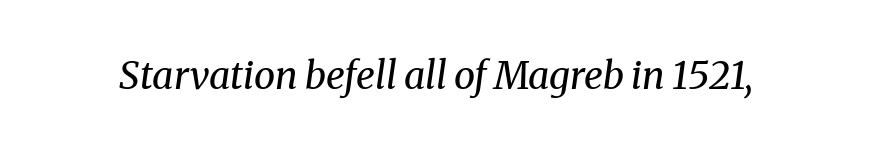
The letters are slanted; this is an italic face. Does the type have serifs? Yes, each stem ends in a small foot. The strip under each line holds only bare page. Think of a printed novel: that variable character pitch is what you see here. Tracking here is standard; glyphs follow each other at the usual distance.
